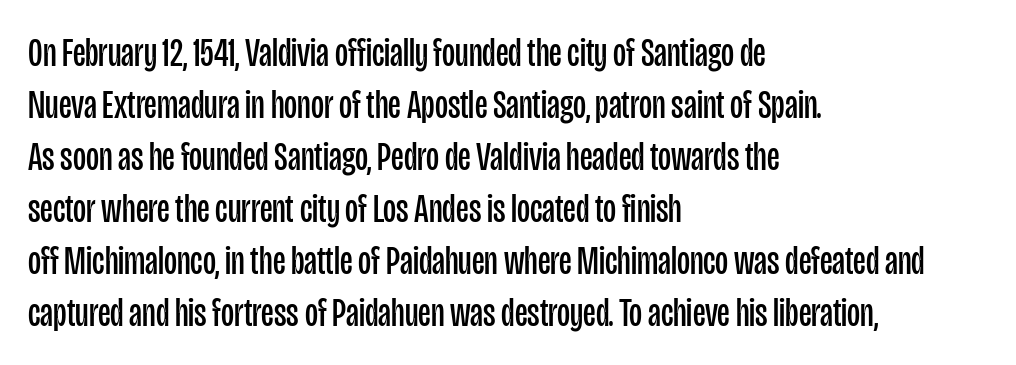
The image shows 40 px regular-weight, condensed sans-serif type, upright; set left-aligned, normal line spacing (1.3x), normal letter spacing, not underlined; low stroke contrast and a large x-height.
